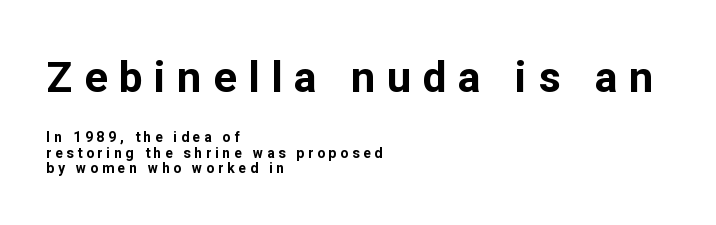
The image shows 43 px bold sans-serif type, upright; set left-aligned, tight line spacing (1.09x), unusually wide letter spacing (+0.27 em), not underlined; the first (top) block is 3.07x larger; low stroke contrast and a medium x-height.
